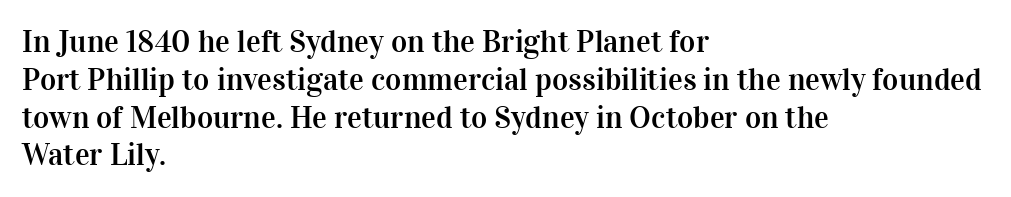
{"serif": "yes", "italic": "no", "width": "normal", "stroke_contrast": "high", "x_height": "medium", "monospaced": "no", "underline": "no", "align": "left", "line_spacing_ratio": 1.22, "letter_spacing": "normal", "letter_spacing_em": 0.0, "glyph_px": 31}
